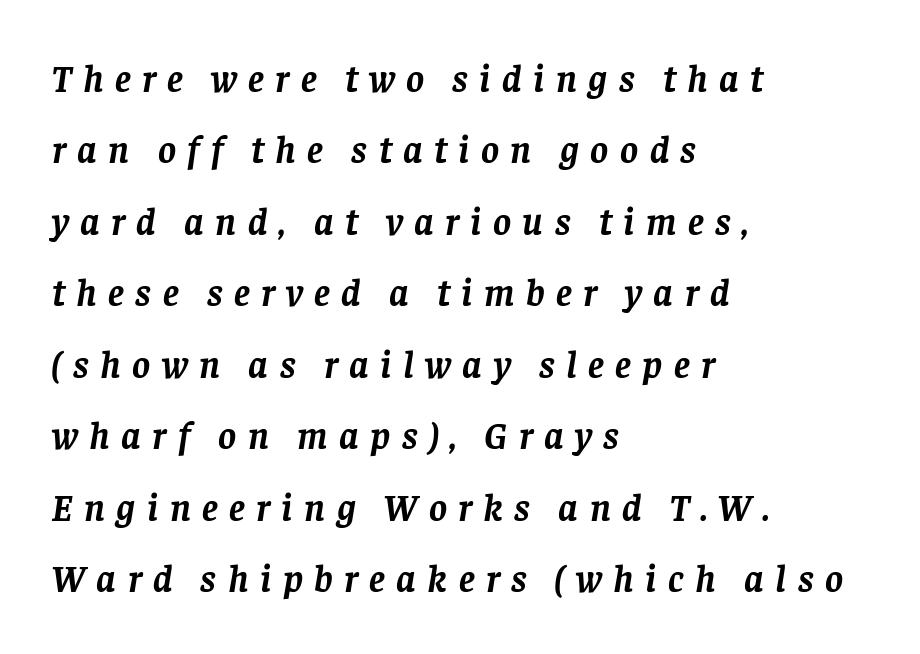
The image shows 38 px semibold serif type, italic (leaning right); set left-aligned, line spacing 1.88x, unusually wide letter spacing (+0.3 em), not underlined; low stroke contrast and a large x-height.
